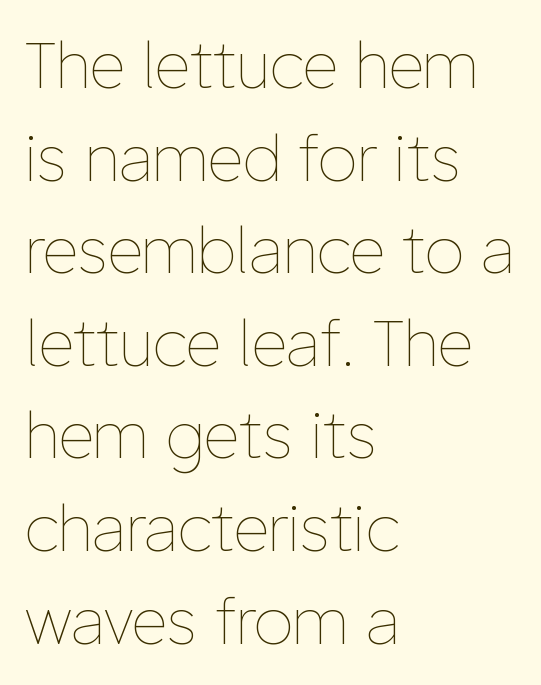
Q: Is the text bold? A: No.
Q: Is the text italic (slanted)? A: No, it is upright.
Q: Is the text underlined? A: No.
Q: How is the paragraph aligned? A: Left-aligned.
Q: Is the spacing between letters normal or unusually wide? A: Normal.
Q: Is the spacing between lines tight, normal or loose? A: Normal.
Q: Width (condensed, normal, or wide)? A: Normal.
Q: Stroke contrast? A: Low.
Q: x-height? A: Medium.
Q: Monospaced? A: No.
